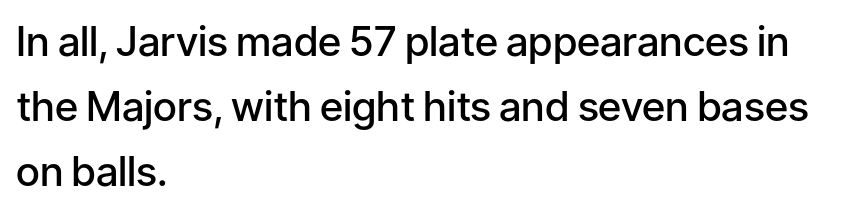
The image shows 41 px semibold sans-serif type, upright; set left-aligned, normal line spacing (1.58x), normal letter spacing, not underlined; low stroke contrast and a medium x-height.
